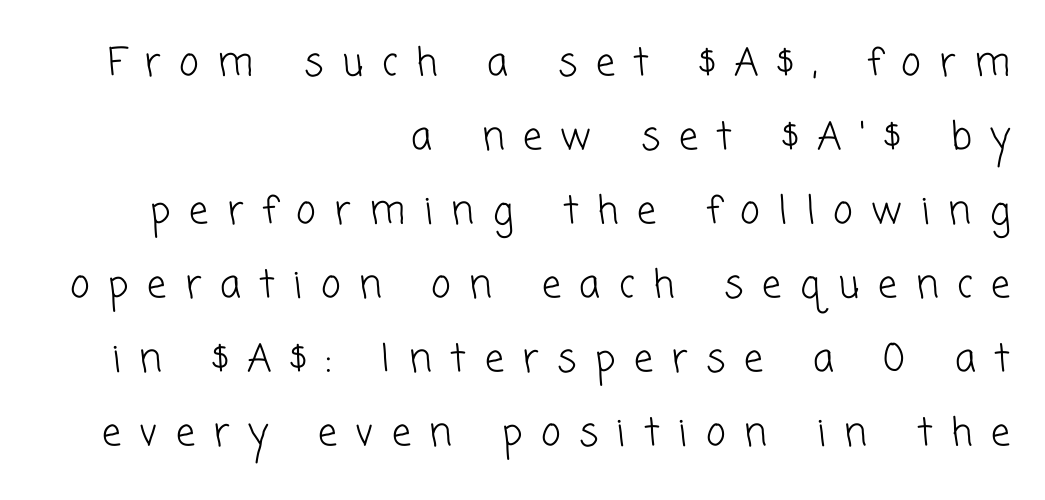
Heft: none added — not bold. All the whitespace from short lines collects on the left. Does the leading feel generous? Absolutely, it's lavish. Here the designer chose a conventional face with non-uniform glyph widths.
